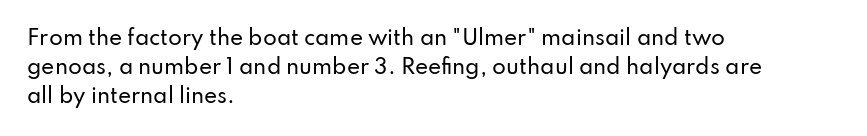
Q: Is the text italic (slanted)? A: No, it is upright.
Q: Is the text underlined? A: No.
Q: How is the paragraph aligned? A: Left-aligned.
Q: Is the spacing between letters normal or unusually wide? A: Normal.
Q: Is the spacing between lines tight, normal or loose? A: Normal.
